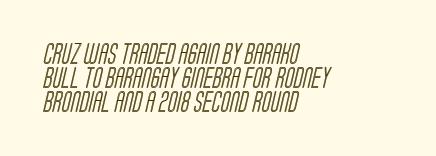
Q: Is the text underlined? A: No.
Q: How is the paragraph aligned? A: Left-aligned.
Q: Is the spacing between letters normal or unusually wide? A: Normal.
Q: Is the spacing between lines tight, normal or loose? A: Tight.
